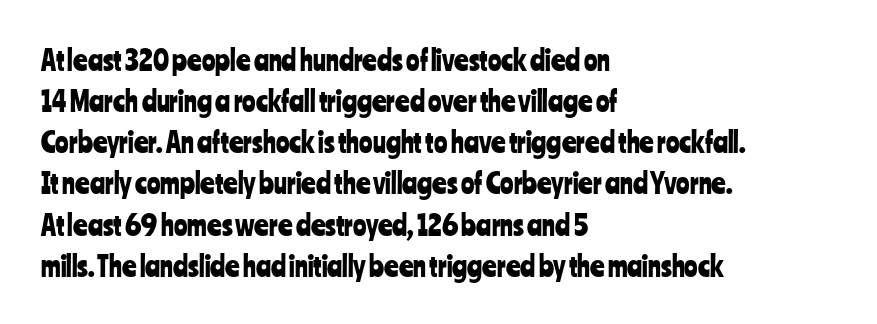
{"serif": "no", "italic": "no", "width": "condensed", "stroke_contrast": "low", "x_height": "medium", "monospaced": "no", "underline": "no", "align": "left", "line_spacing": "normal", "line_spacing_ratio": 1.47, "letter_spacing": "normal", "letter_spacing_em": 0.0, "glyph_px": 28}
